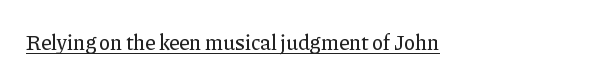
Students, note that the glyphs here touch the page at normal intervals. Does a line run under the words? Yes, clearly. Designer's note — italics off, roman on.
